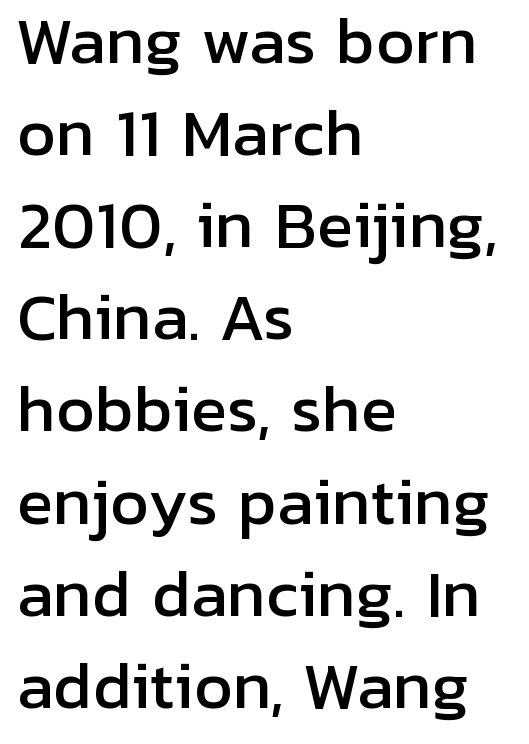
The glyphs are unaccompanied by any horizontal stroke below them. Which margin do the lines hug? The left one — the right edge is uneven. Note the varied advance widths — an 'i' is clearly narrower than an 'm'. No extra tracking has been applied to these lines. Observe the absence of serifs on each vertical stroke in this sample.
